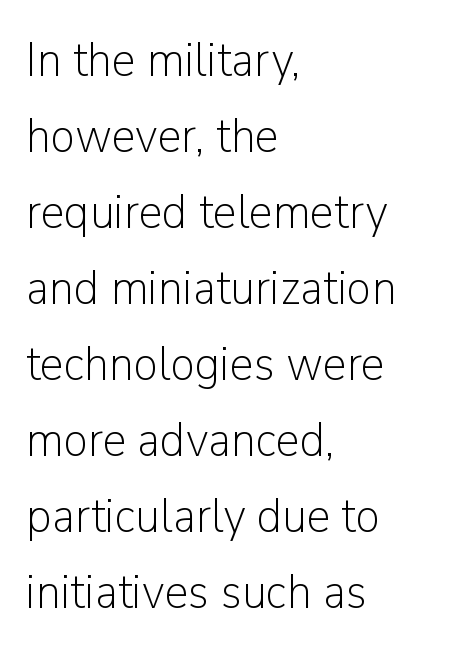
Q: Is the text bold? A: No.
Q: Is the text italic (slanted)? A: No, it is upright.
Q: Is the typeface a serif or a sans-serif typeface? A: Sans-serif.
Q: Is the text underlined? A: No.
Q: How is the paragraph aligned? A: Left-aligned.
Q: Is the spacing between letters normal or unusually wide? A: Normal.
Q: Is the spacing between lines tight, normal or loose? A: Normal.
Q: Width (condensed, normal, or wide)? A: Normal.
Q: Stroke contrast? A: Low.
Q: x-height? A: Medium.
Q: Monospaced? A: No.
